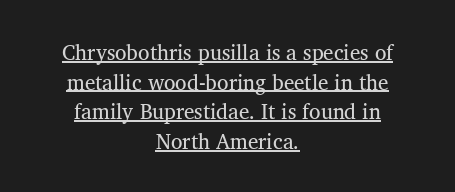
The weight would be labelled regular, book, light, or lighter still. The leading is moderate, giving the passage an even texture. These lines stack symmetrically, like a column narrowing and widening about its center. Between one letter and the next there's only the usual sliver of space.
